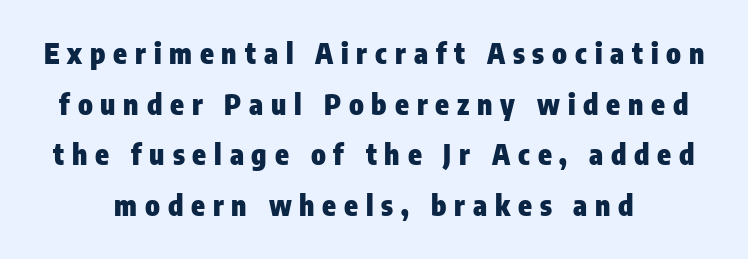
The image shows 28 px heavy, condensed sans-serif type, upright; set centered, line spacing 1.81x, unusually wide letter spacing (+0.28 em), not underlined; low stroke contrast and a medium x-height.
